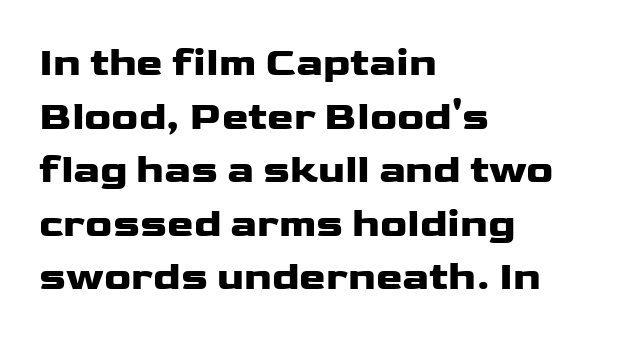
Q: Is the text bold? A: Yes.
Q: Is the text italic (slanted)? A: No, it is upright.
Q: Is the typeface a serif or a sans-serif typeface? A: Sans-serif.
Q: Is the text underlined? A: No.
Q: How is the paragraph aligned? A: Left-aligned.
Q: Is the spacing between letters normal or unusually wide? A: Normal.
Q: Is the spacing between lines tight, normal or loose? A: Normal.
Q: Width (condensed, normal, or wide)? A: Wide.
Q: Stroke contrast? A: Low.
Q: x-height? A: Medium.
Q: Monospaced? A: No.
